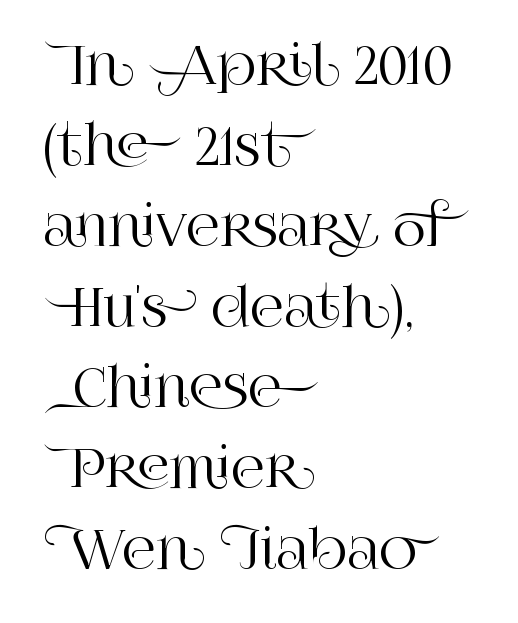
Q: Is the text italic (slanted)? A: No, it is upright.
Q: Is the typeface a serif or a sans-serif typeface? A: Serif.
Q: Is the text underlined? A: No.
Q: How is the paragraph aligned? A: Left-aligned.
Q: Is the spacing between letters normal or unusually wide? A: Normal.
Q: Is the spacing between lines tight, normal or loose? A: Normal.
Q: Width (condensed, normal, or wide)? A: Normal.
Q: Stroke contrast? A: High.
Q: x-height? A: Large.
Q: Monospaced? A: No.
